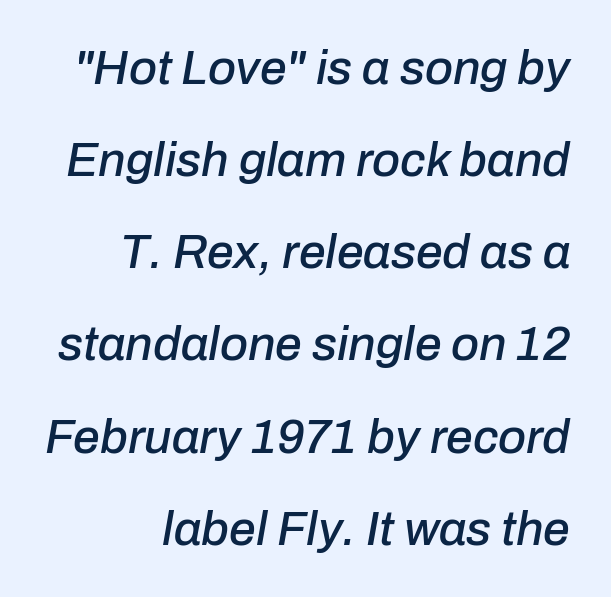
Q: Is the text italic (slanted)? A: Yes, it leans right by about 10 degrees.
Q: Is the text underlined? A: No.
Q: Is the spacing between letters normal or unusually wide? A: Normal.
Q: Is the spacing between lines tight, normal or loose? A: Loose.
Q: Width (condensed, normal, or wide)? A: Normal.
Q: Stroke contrast? A: Low.
Q: x-height? A: Medium.
Q: Monospaced? A: No.
